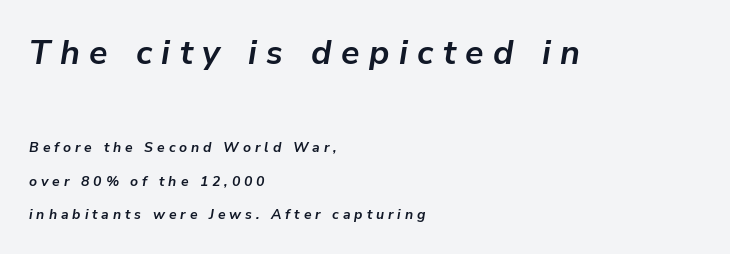
The image shows 34 px semibold type, italic (leaning right); set left-aligned, loose line spacing (2.39x), unusually wide letter spacing (+0.28 em), not underlined; the first (top) block is 2.43x larger; low stroke contrast and a medium x-height.
